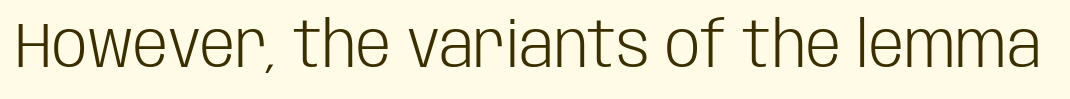
{"serif": "no", "italic": "no", "bold": "no", "weight": "light", "width": "condensed", "stroke_contrast": "low", "x_height": "large", "monospaced": "no", "underline": "no", "letter_spacing": "normal", "letter_spacing_em": 0.0, "glyph_px": 63}
